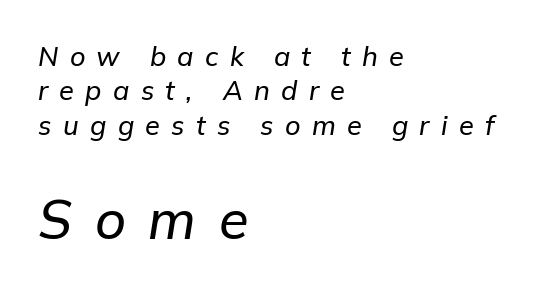
The image shows 54 px text type, italic (leaning right); set left-aligned, normal line spacing (1.27x), unusually wide letter spacing (+0.42 em), not underlined; the second (bottom) block is 2.0x larger; low stroke contrast and a medium x-height.
